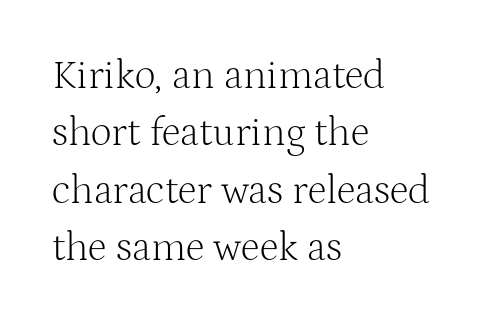
The image shows 41 px light serif type, upright; set left-aligned, normal line spacing (1.4x), normal letter spacing, not underlined; medium stroke contrast and a medium x-height.
